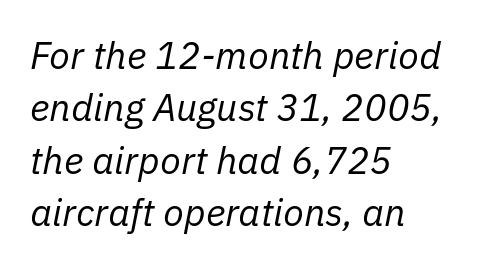
{"italic": "yes", "lean": "right", "slant_degrees": 11, "bold": "no", "weight": "regular", "width": "normal", "stroke_contrast": "low", "x_height": "medium", "monospaced": "no", "underline": "no", "align": "left", "line_spacing": "normal", "line_spacing_ratio": 1.38, "letter_spacing": "normal", "letter_spacing_em": 0.0, "glyph_px": 38}
